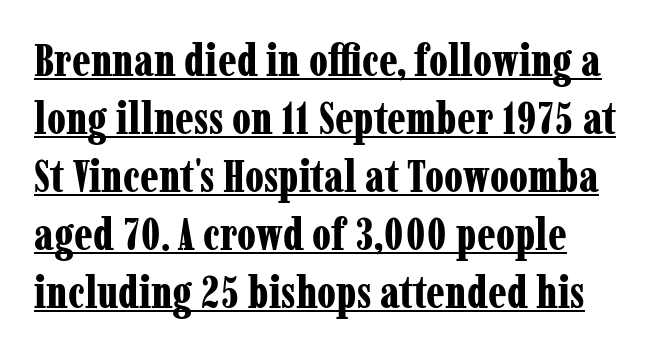
Q: Is the text bold? A: Yes.
Q: Is the text italic (slanted)? A: No, it is upright.
Q: Is the typeface a serif or a sans-serif typeface? A: Serif.
Q: Is the text underlined? A: Yes.
Q: Is the spacing between letters normal or unusually wide? A: Normal.
Q: Is the spacing between lines tight, normal or loose? A: Normal.
Q: Width (condensed, normal, or wide)? A: Condensed.
Q: Stroke contrast? A: Low.
Q: x-height? A: Medium.
Q: Monospaced? A: No.
